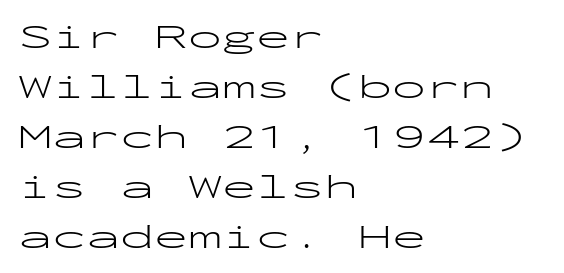
Stroke mass is kept to a normal reading level or below. Italic? Not at all — the glyphs are vertical. Type without underlining. Left-aligned paragraph, ragged on the right. Each letter's strokes conclude bluntly, with no projecting serifs. The rendering uses typewriter-style spacing with identical character cells.
